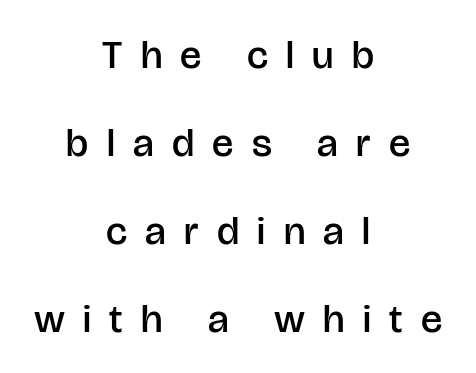
The image shows 40 px semibold sans-serif type, upright; set centered, loose line spacing (2.2x), unusually wide letter spacing (+0.46 em), not underlined; low stroke contrast and a large x-height.
